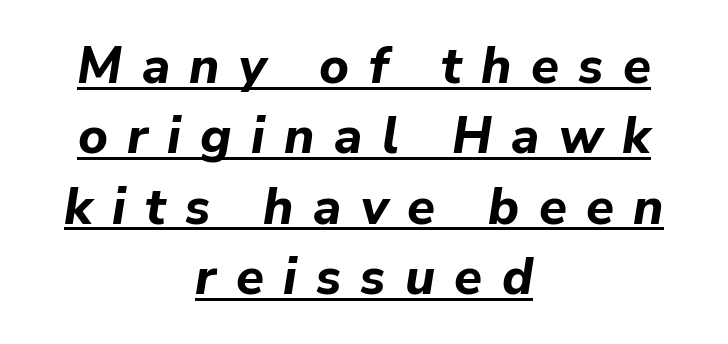
The image shows 51 px bold type, italic (leaning right); set centered, normal line spacing (1.38x), unusually wide letter spacing (+0.38 em), underlined; low stroke contrast and a medium x-height.
